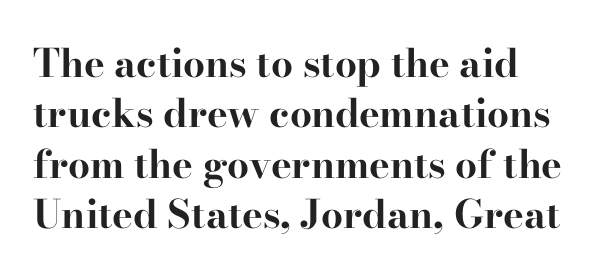
Q: Is the text bold? A: Yes.
Q: Is the text italic (slanted)? A: No, it is upright.
Q: Is the typeface a serif or a sans-serif typeface? A: Serif.
Q: Is the text underlined? A: No.
Q: How is the paragraph aligned? A: Left-aligned.
Q: Is the spacing between letters normal or unusually wide? A: Normal.
Q: Is the spacing between lines tight, normal or loose? A: Normal.
Q: Width (condensed, normal, or wide)? A: Wide.
Q: Stroke contrast? A: High.
Q: x-height? A: Small.
Q: Monospaced? A: No.
